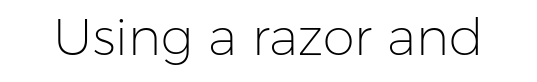
The image shows 51 px light sans-serif type, upright; set normal letter spacing, not underlined; low stroke contrast and a medium x-height.
